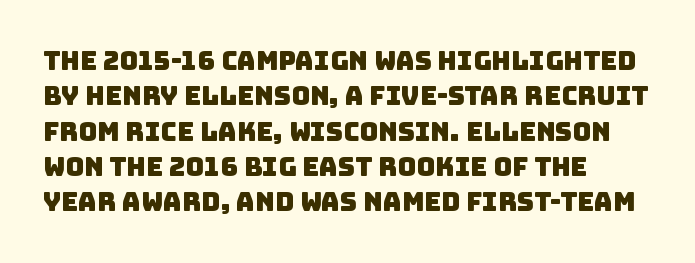
Q: Is the text underlined? A: No.
Q: How is the paragraph aligned? A: Left-aligned.
Q: Is the spacing between letters normal or unusually wide? A: Normal.
Q: Is the spacing between lines tight, normal or loose? A: Normal.
